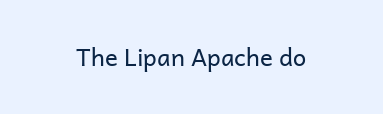
Q: Is the text bold? A: No.
Q: Is the text italic (slanted)? A: No, it is upright.
Q: Is the text underlined? A: No.
Q: Is the spacing between letters normal or unusually wide? A: Normal.
